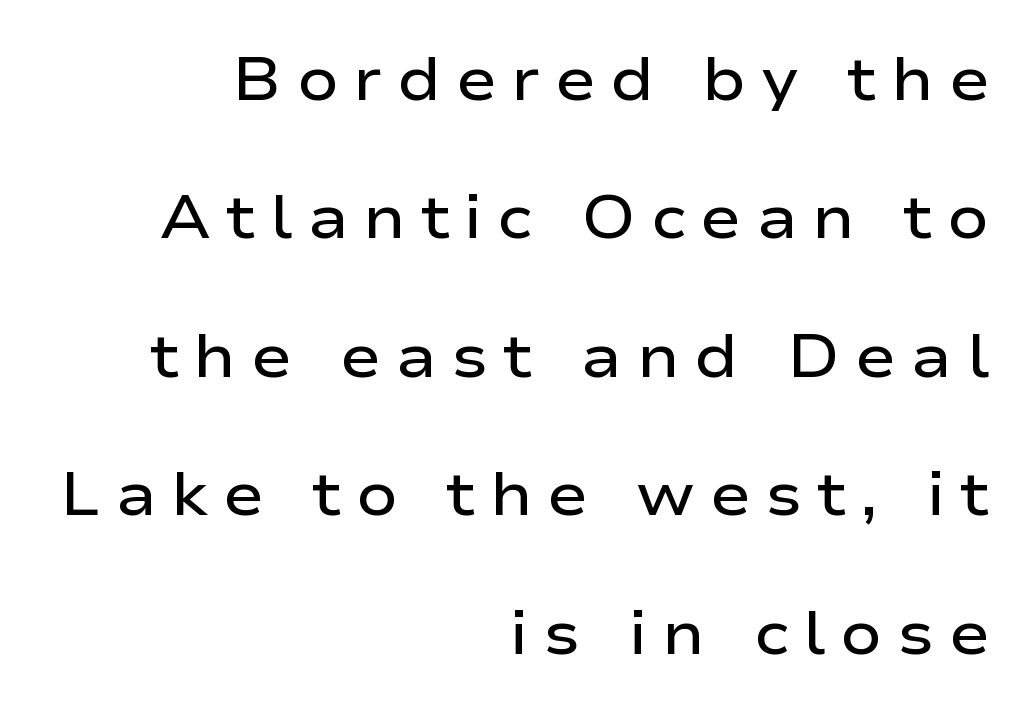
The image shows 61 px semibold, wide sans-serif type, upright; set right-aligned, loose line spacing (2.27x), unusually wide letter spacing (+0.24 em), not underlined; low stroke contrast and a medium x-height.
